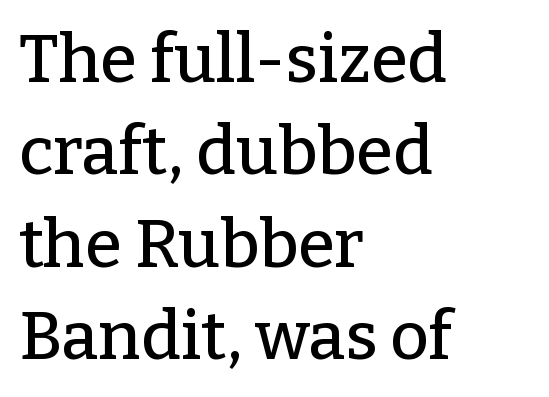
{"serif": "yes", "italic": "no", "width": "normal", "stroke_contrast": "low", "x_height": "medium", "monospaced": "no", "underline": "no", "align": "left", "line_spacing": "normal", "line_spacing_ratio": 1.38, "letter_spacing": "normal", "letter_spacing_em": 0.0, "glyph_px": 67}
